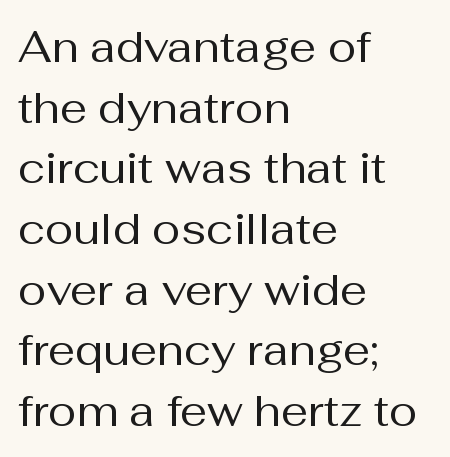
{"serif": "no", "italic": "no", "bold": "no", "weight": "regular", "width": "normal", "stroke_contrast": "medium", "x_height": "medium", "monospaced": "no", "underline": "no", "align": "left", "line_spacing": "normal", "line_spacing_ratio": 1.41, "letter_spacing": "normal", "letter_spacing_em": 0.0, "glyph_px": 43}
